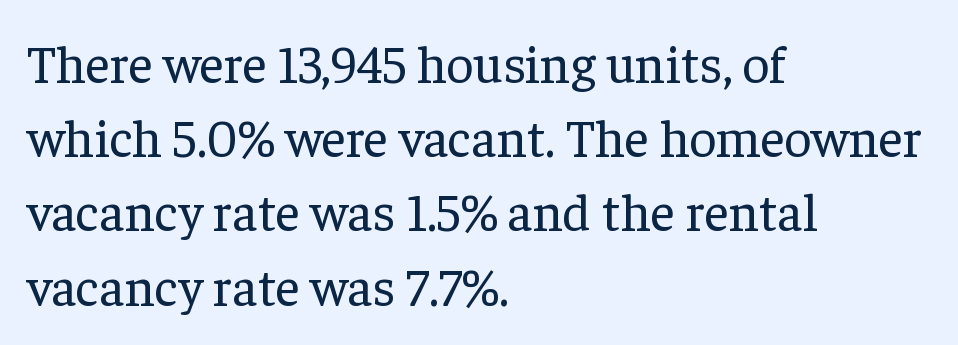
{"serif": "yes", "italic": "no", "bold": "no", "weight": "regular", "width": "normal", "stroke_contrast": "low", "x_height": "medium", "monospaced": "no", "underline": "no", "align": "left", "line_spacing": "normal", "line_spacing_ratio": 1.4, "letter_spacing": "normal", "letter_spacing_em": 0.0, "glyph_px": 53}
